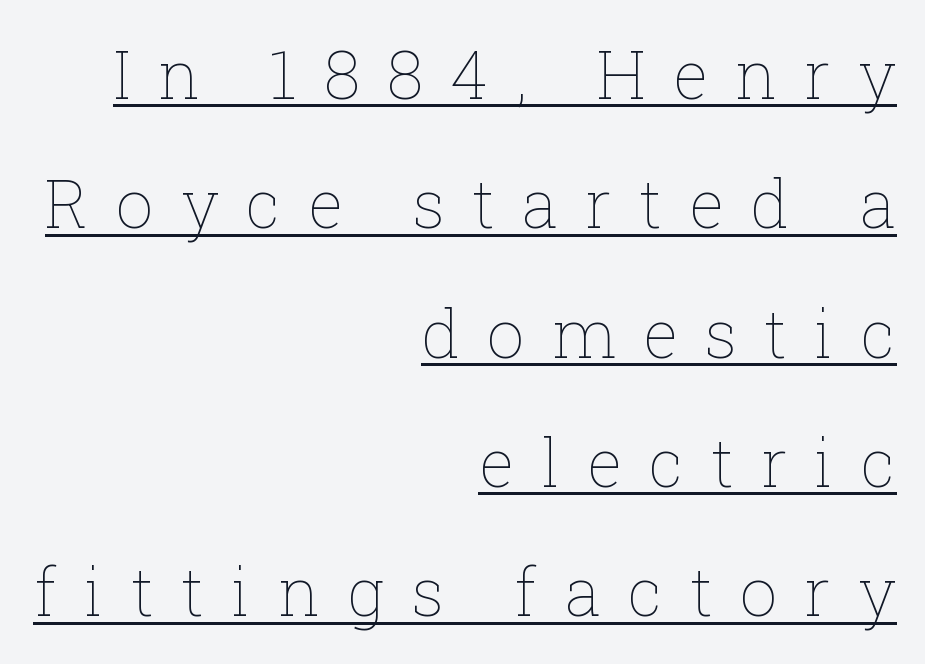
{"italic": "no", "bold": "no", "weight": "thin", "width": "normal", "stroke_contrast": "low", "x_height": "medium", "monospaced": "no", "underline": "yes", "align": "right", "line_spacing": "loose", "line_spacing_ratio": 1.96, "letter_spacing": "wide", "letter_spacing_em": 0.41, "glyph_px": 66}
